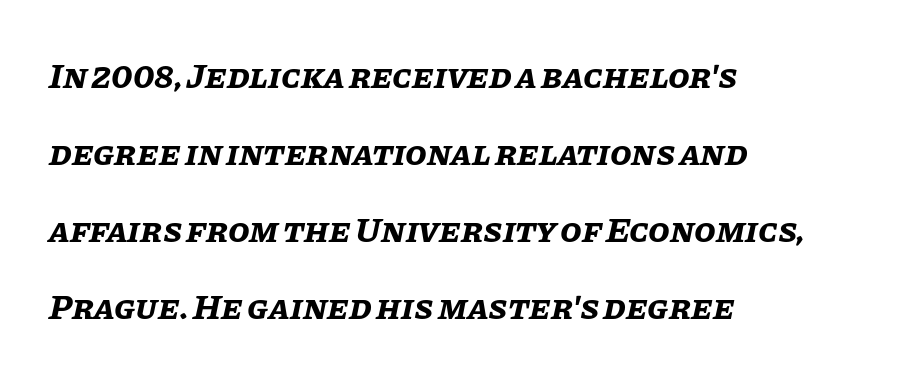
The image shows 35 px bold type, italic (leaning right); set left-aligned, loose line spacing (2.2x), normal letter spacing, not underlined; low stroke contrast and a large x-height.
